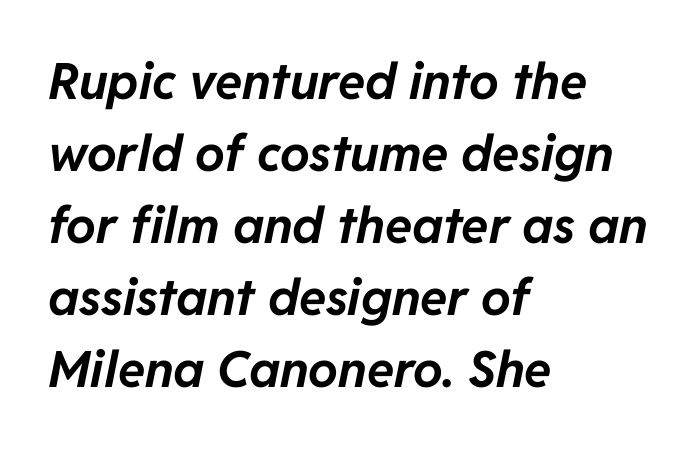
Q: Is the text bold? A: Yes.
Q: Is the text italic (slanted)? A: Yes, it leans right by about 11 degrees.
Q: Is the text underlined? A: No.
Q: How is the paragraph aligned? A: Left-aligned.
Q: Is the spacing between letters normal or unusually wide? A: Normal.
Q: Is the spacing between lines tight, normal or loose? A: Normal.
Q: Width (condensed, normal, or wide)? A: Normal.
Q: Stroke contrast? A: Low.
Q: x-height? A: Medium.
Q: Monospaced? A: No.
